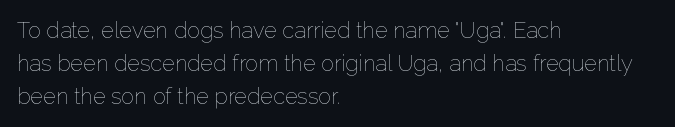
The image shows 22 px text type, upright; set left-aligned, normal line spacing (1.5x), normal letter spacing, not underlined.
